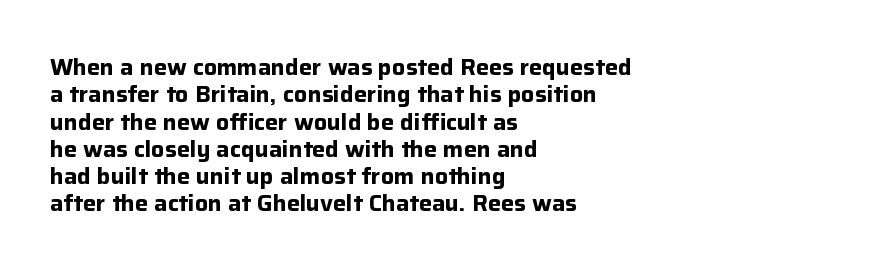
Q: Is the text bold? A: Yes.
Q: Is the text italic (slanted)? A: No, it is upright.
Q: Is the text underlined? A: No.
Q: How is the paragraph aligned? A: Left-aligned.
Q: Is the spacing between letters normal or unusually wide? A: Normal.
